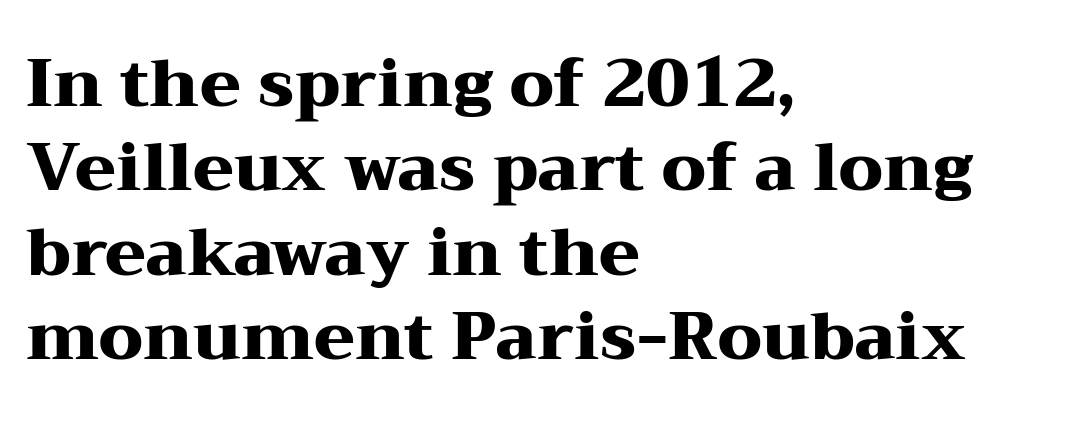
{"serif": "yes", "italic": "no", "bold": "yes", "weight": "heavy", "width": "wide", "stroke_contrast": "medium", "x_height": "medium", "monospaced": "no", "underline": "no", "align": "left", "line_spacing": "normal", "line_spacing_ratio": 1.28, "letter_spacing": "normal", "letter_spacing_em": 0.0, "glyph_px": 66}
